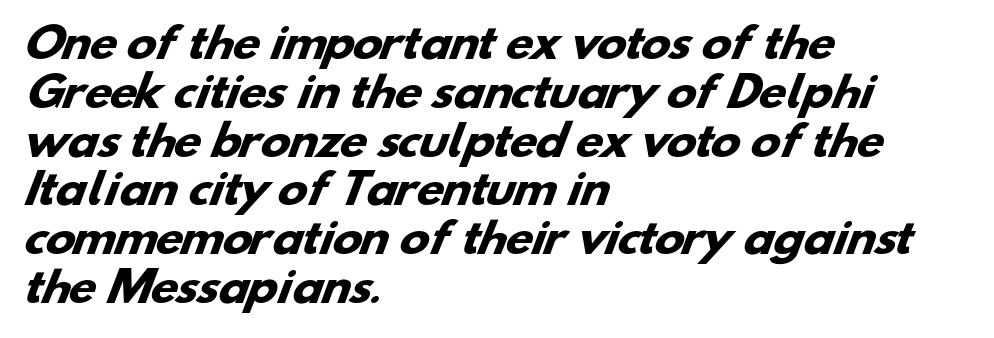
The image shows 40 px heavy, wide sans-serif type; set left-aligned, line spacing 1.22x, normal letter spacing, not underlined; low stroke contrast and a small x-height.
